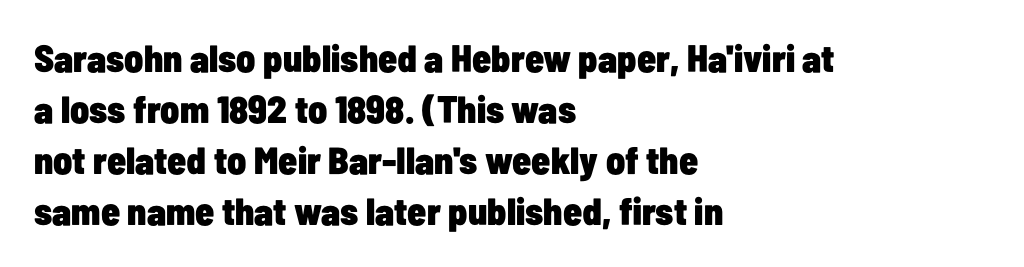
Q: Is the text bold? A: Yes.
Q: Is the text italic (slanted)? A: No, it is upright.
Q: Is the typeface a serif or a sans-serif typeface? A: Sans-serif.
Q: Is the text underlined? A: No.
Q: How is the paragraph aligned? A: Left-aligned.
Q: Is the spacing between letters normal or unusually wide? A: Normal.
Q: Is the spacing between lines tight, normal or loose? A: Normal.
Q: Width (condensed, normal, or wide)? A: Condensed.
Q: Stroke contrast? A: Low.
Q: x-height? A: Medium.
Q: Monospaced? A: No.
